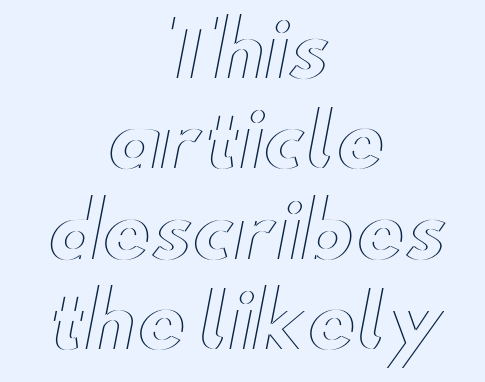
The gap between lines stays unmarked. The compositor balanced each line on the midline. Is this a fixed-width face? No — the glyphs have proportional, varying widths. No extra tracking has been applied to these lines.
